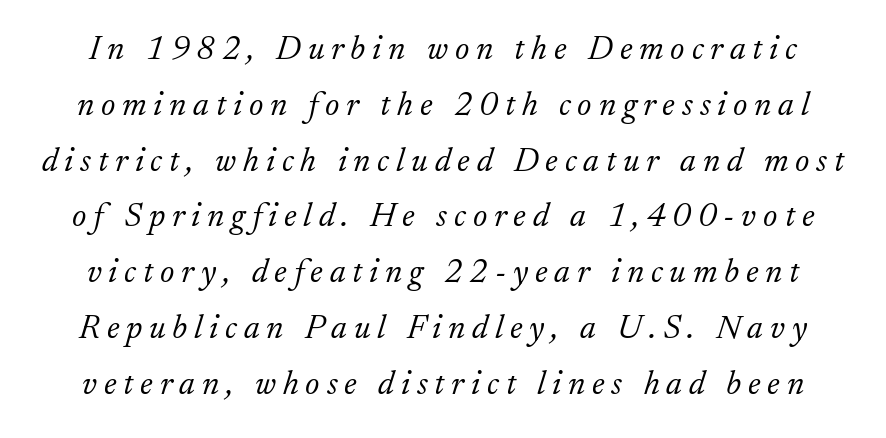
Q: Is the text bold? A: No.
Q: Is the text italic (slanted)? A: Yes, it leans right by about 17 degrees.
Q: Is the typeface a serif or a sans-serif typeface? A: Serif.
Q: Is the text underlined? A: No.
Q: Is the spacing between letters normal or unusually wide? A: Unusually wide.
Q: Is the spacing between lines tight, normal or loose? A: Normal.
Q: Width (condensed, normal, or wide)? A: Normal.
Q: Stroke contrast? A: Low.
Q: x-height? A: Small.
Q: Monospaced? A: No.
